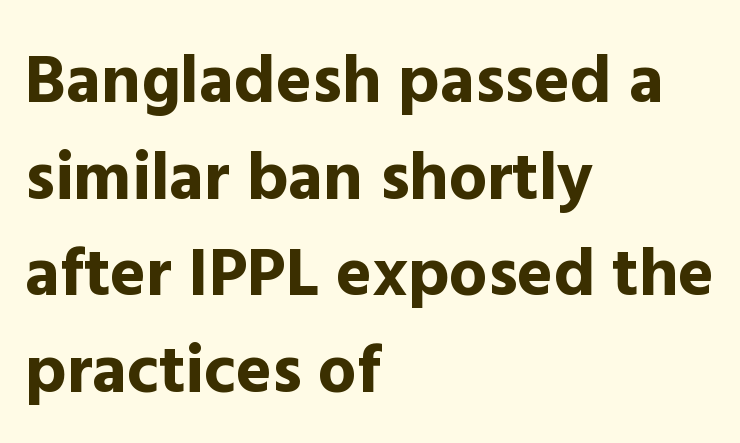
{"serif": "no", "italic": "no", "bold": "yes", "weight": "bold", "width": "normal", "x_height": "medium", "monospaced": "no", "underline": "no", "align": "left", "line_spacing": "normal", "line_spacing_ratio": 1.42, "letter_spacing": "normal", "letter_spacing_em": 0.0, "glyph_px": 68}
